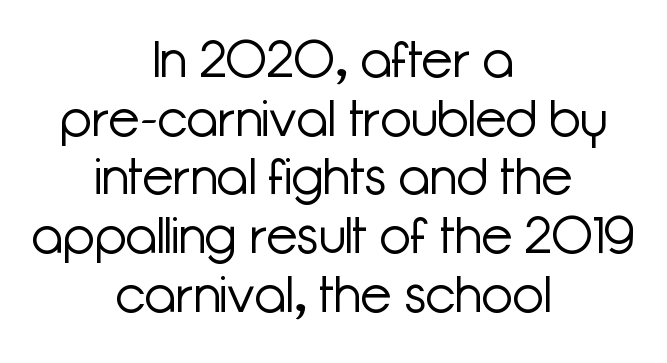
Q: Is the text bold? A: No.
Q: Is the text italic (slanted)? A: No, it is upright.
Q: Is the typeface a serif or a sans-serif typeface? A: Sans-serif.
Q: Is the text underlined? A: No.
Q: How is the paragraph aligned? A: Centered.
Q: Is the spacing between letters normal or unusually wide? A: Normal.
Q: Is the spacing between lines tight, normal or loose? A: Tight.
Q: Width (condensed, normal, or wide)? A: Normal.
Q: Stroke contrast? A: Low.
Q: x-height? A: Medium.
Q: Monospaced? A: No.
